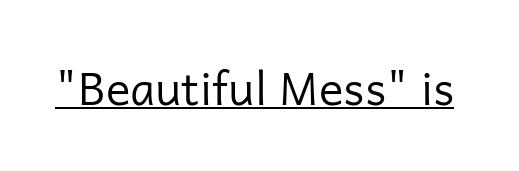
{"serif": "no", "italic": "no", "bold": "no", "weight": "regular", "width": "normal", "stroke_contrast": "low", "x_height": "medium", "monospaced": "no", "underline": "yes", "letter_spacing": "normal", "letter_spacing_em": 0.0, "glyph_px": 46}
